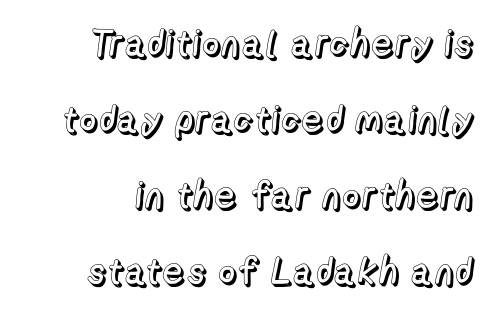
Regarding leading, the lines here are spaced well apart. The line texture is even and compact thanks to regular tracking. The string is rendered with underlining switched off. Character widths vary here, with narrow letters taking less room than wide ones.
